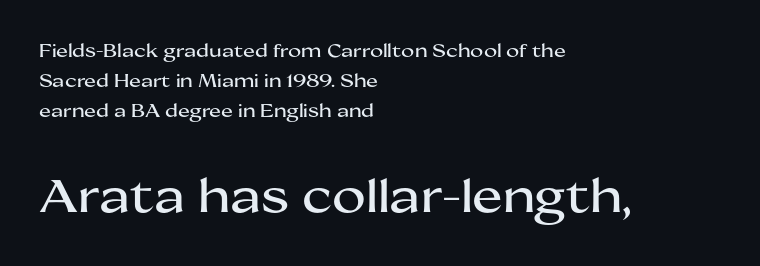
Has an underline been added? It has not. The axis of the letterforms is exactly vertical. Rows of type keep a routine distance in the vertical direction. Reading down the block, your eye returns to a fixed left position each line.
